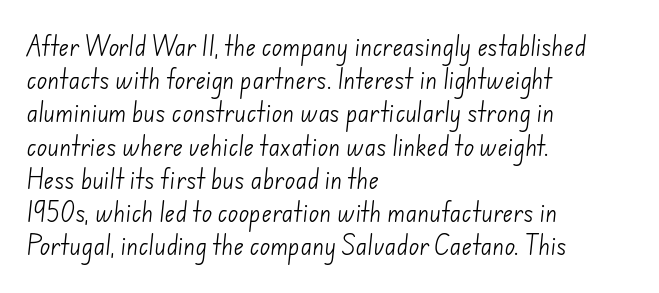
The image shows 22 px text type; set left-aligned, normal line spacing (1.51x), normal letter spacing, not underlined.
